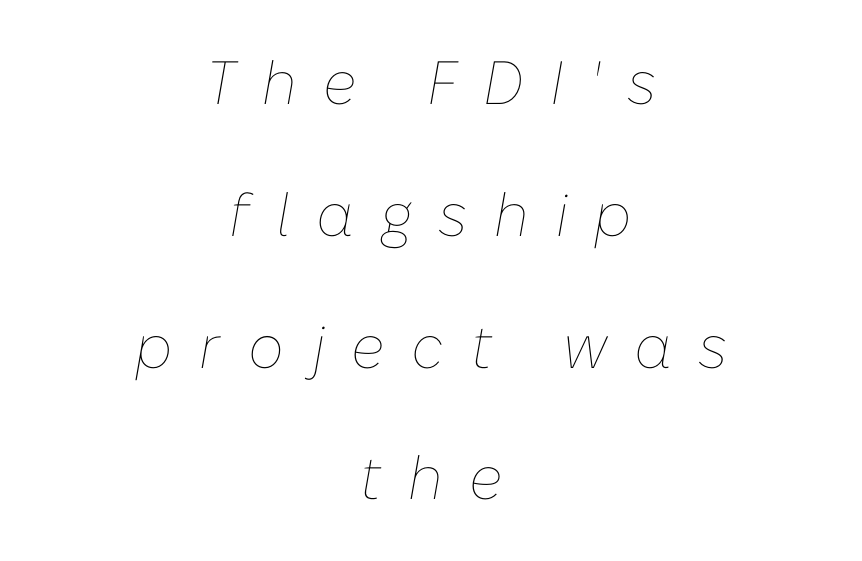
Q: Is the text bold? A: No.
Q: Is the text italic (slanted)? A: Yes, it leans right by about 10 degrees.
Q: Is the text underlined? A: No.
Q: How is the paragraph aligned? A: Centered.
Q: Is the spacing between letters normal or unusually wide? A: Unusually wide.
Q: Is the spacing between lines tight, normal or loose? A: Loose.
Q: Width (condensed, normal, or wide)? A: Normal.
Q: Stroke contrast? A: Low.
Q: x-height? A: Medium.
Q: Monospaced? A: No.
